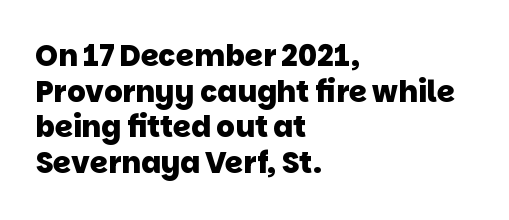
Q: Is the text bold? A: Yes.
Q: Is the typeface a serif or a sans-serif typeface? A: Sans-serif.
Q: Is the text underlined? A: No.
Q: How is the paragraph aligned? A: Left-aligned.
Q: Is the spacing between letters normal or unusually wide? A: Normal.
Q: Width (condensed, normal, or wide)? A: Normal.
Q: Stroke contrast? A: Low.
Q: x-height? A: Large.
Q: Monospaced? A: No.
